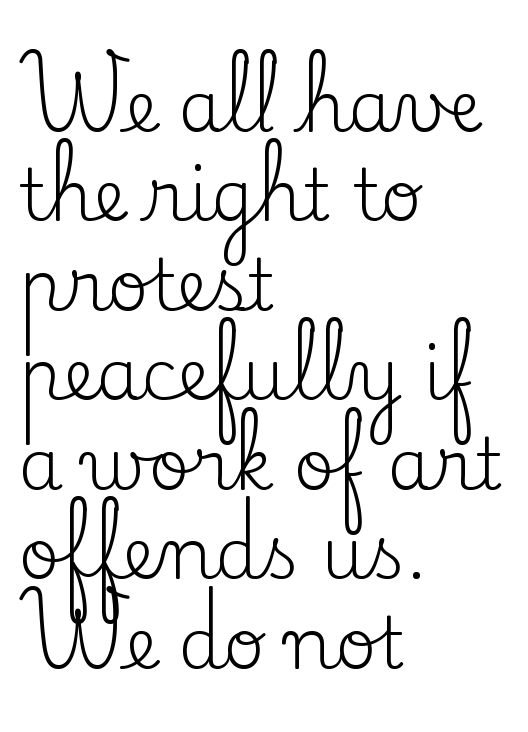
The letters stand straight up with perfectly vertical stems. If you measured baseline to baseline, you'd find a middling distance. Character widths vary here, with narrow letters taking less room than wide ones. The face used here is rendered with its standard letterfit. The typeface has the unassuming heft of standard copy or less.
